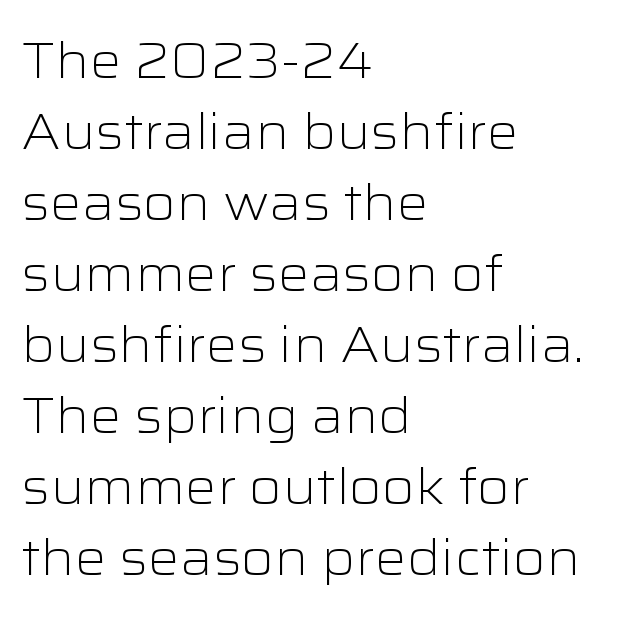
The text block is weighted toward the left margin, trailing off unevenly rightward. No word sits above an underline. The letters sit at their default tracking, neither squeezed nor spread. Ink coverage per letter is moderate at most. Is there any slant? The stems are plumb. Each new line begins a customary step beneath the previous one.
